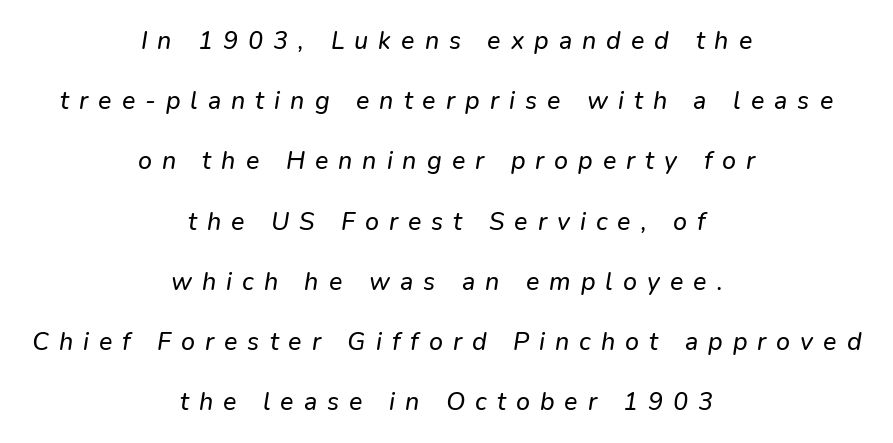
The image shows 25 px text type; set centered, loose line spacing (2.41x), unusually wide letter spacing (+0.4 em), not underlined.
